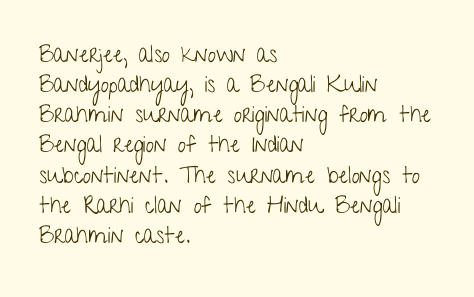
{"italic": "no", "bold": "no", "underline": "no", "align": "left", "line_spacing": "normal", "line_spacing_ratio": 1.31, "letter_spacing": "normal", "letter_spacing_em": 0.0, "glyph_px": 23}
